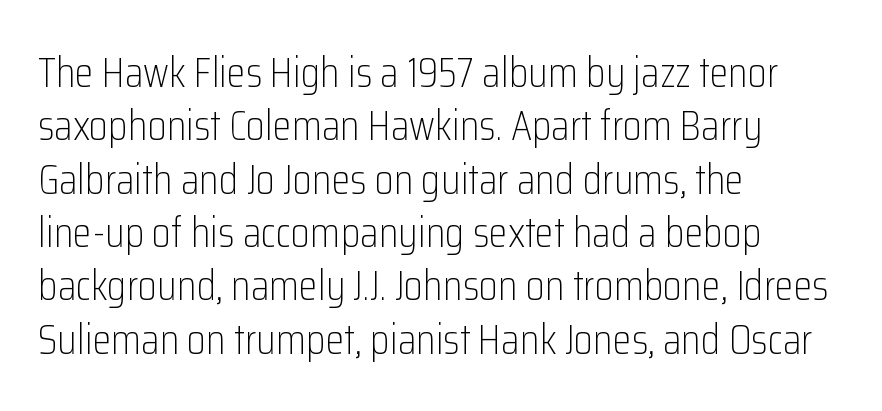
Q: Is the text bold? A: No.
Q: Is the text italic (slanted)? A: No, it is upright.
Q: Is the typeface a serif or a sans-serif typeface? A: Sans-serif.
Q: Is the text underlined? A: No.
Q: How is the paragraph aligned? A: Left-aligned.
Q: Is the spacing between letters normal or unusually wide? A: Normal.
Q: Width (condensed, normal, or wide)? A: Condensed.
Q: Stroke contrast? A: Low.
Q: x-height? A: Medium.
Q: Monospaced? A: No.
